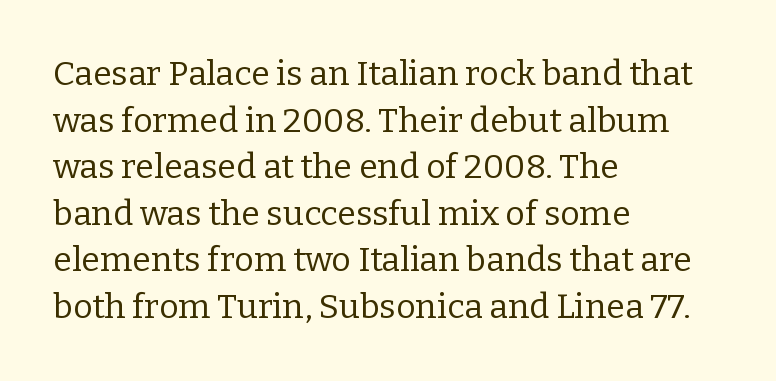
{"serif": "yes", "italic": "no", "bold": "no", "weight": "regular", "width": "normal", "stroke_contrast": "low", "x_height": "medium", "monospaced": "no", "underline": "no", "align": "left", "line_spacing": "normal", "line_spacing_ratio": 1.37, "letter_spacing": "normal", "letter_spacing_em": 0.0, "glyph_px": 34}
